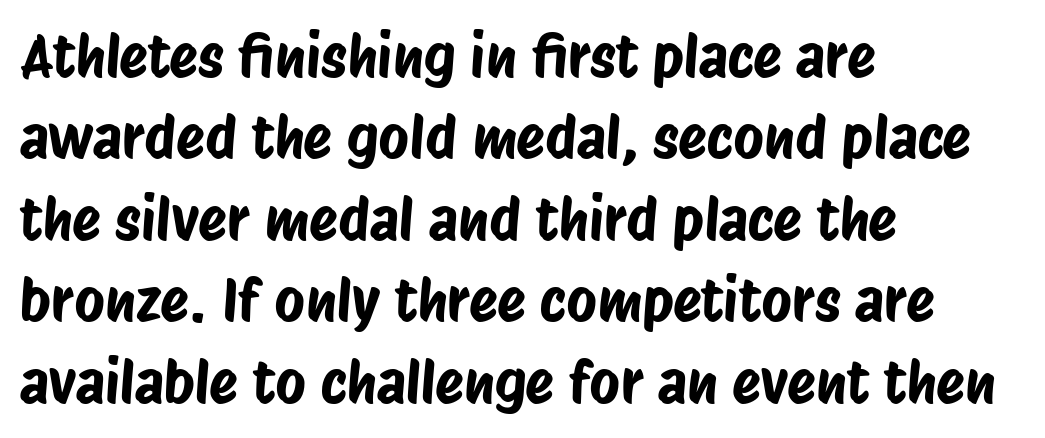
The image shows 59 px condensed sans-serif type; set left-aligned, normal line spacing (1.38x), normal letter spacing, not underlined; low stroke contrast and a large x-height.
